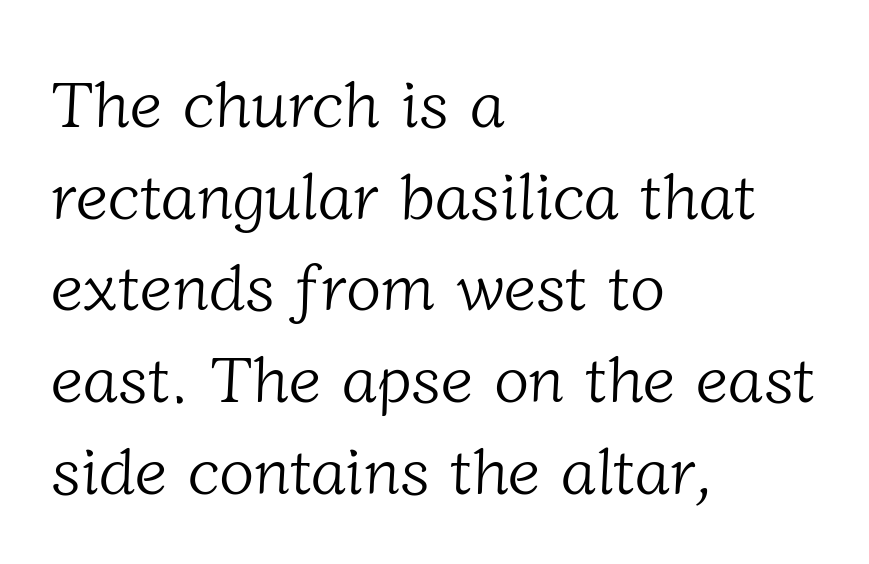
{"serif": "yes", "bold": "no", "weight": "light", "width": "normal", "stroke_contrast": "low", "x_height": "medium", "monospaced": "no", "underline": "no", "align": "left", "line_spacing": "normal", "line_spacing_ratio": 1.41, "letter_spacing": "normal", "letter_spacing_em": 0.0, "glyph_px": 65}
